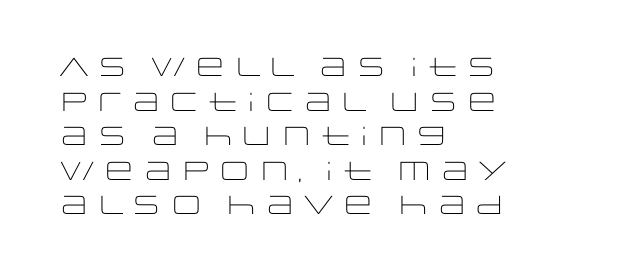
{"italic": "no", "bold": "no", "underline": "no", "align": "left", "line_spacing": "normal", "line_spacing_ratio": 1.33, "letter_spacing": "normal", "letter_spacing_em": 0.0, "glyph_px": 26}
